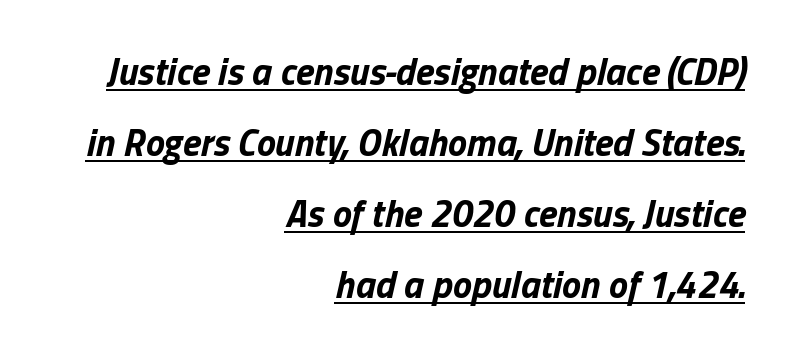
Q: Is the text bold? A: Yes.
Q: Is the text italic (slanted)? A: Yes, it leans right by about 13 degrees.
Q: Is the text underlined? A: Yes.
Q: How is the paragraph aligned? A: Right-aligned.
Q: Is the spacing between letters normal or unusually wide? A: Normal.
Q: Width (condensed, normal, or wide)? A: Normal.
Q: Stroke contrast? A: Low.
Q: x-height? A: Medium.
Q: Monospaced? A: No.
